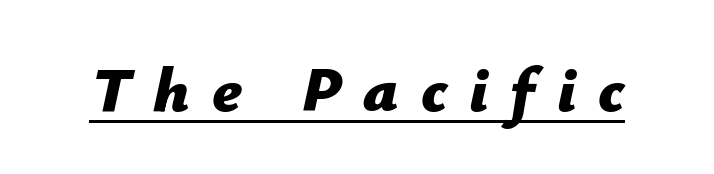
Q: Is the text bold? A: Yes.
Q: Is the text italic (slanted)? A: Yes, it leans right by about 12 degrees.
Q: Is the text underlined? A: Yes.
Q: Is the spacing between letters normal or unusually wide? A: Unusually wide.
Q: Width (condensed, normal, or wide)? A: Normal.
Q: Stroke contrast? A: Low.
Q: x-height? A: Medium.
Q: Monospaced? A: No.
